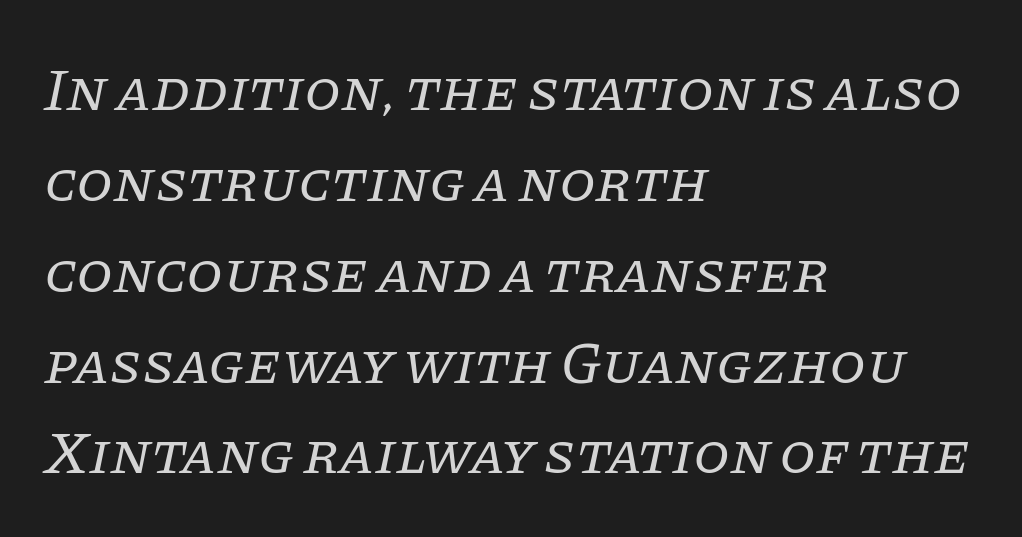
The typography opts for an oblique posture over an upright one. The paragraph shown leans on its left margin. A normal amount of white space separates one row of letters from the next. Words appear dense and cohesive because spacing is normal. The passage shown is not underscored anywhere. Looks like regular typesetting: each glyph gets only the width it needs.
